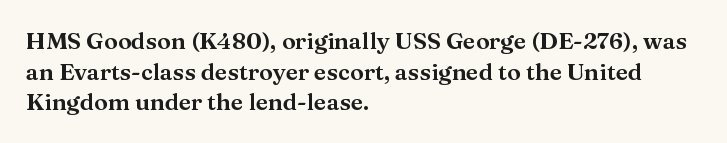
Q: Is the text italic (slanted)? A: No, it is upright.
Q: Is the text underlined? A: No.
Q: How is the paragraph aligned? A: Left-aligned.
Q: Is the spacing between letters normal or unusually wide? A: Normal.
Q: Is the spacing between lines tight, normal or loose? A: Normal.
